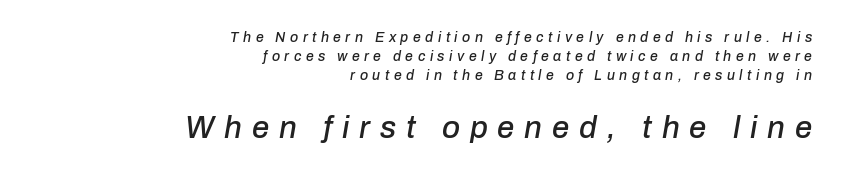
The image shows 31 px text type, italic (leaning right); set right-aligned, normal line spacing (1.34x), unusually wide letter spacing (+0.32 em), not underlined; the second (bottom) block is 2.21x larger; low stroke contrast and a medium x-height.
